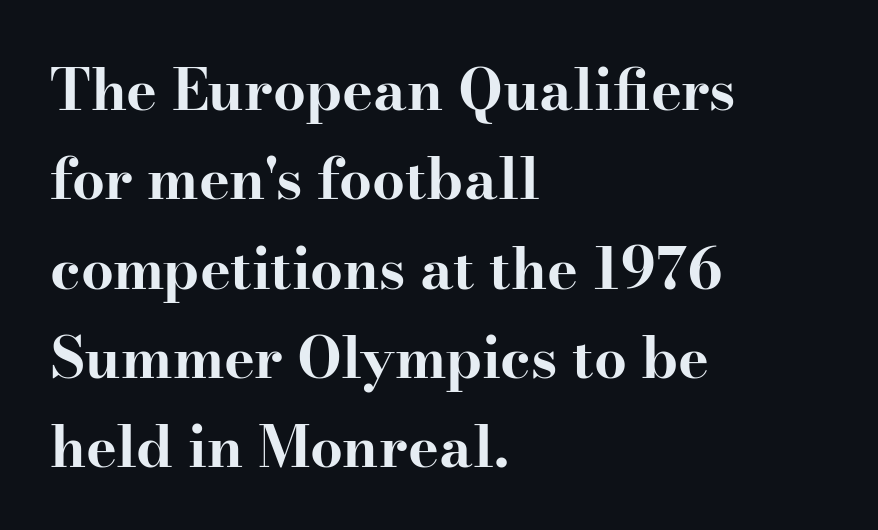
Q: Is the text bold? A: Yes.
Q: Is the text italic (slanted)? A: No, it is upright.
Q: Is the typeface a serif or a sans-serif typeface? A: Serif.
Q: Is the text underlined? A: No.
Q: How is the paragraph aligned? A: Left-aligned.
Q: Is the spacing between letters normal or unusually wide? A: Normal.
Q: Is the spacing between lines tight, normal or loose? A: Normal.
Q: Width (condensed, normal, or wide)? A: Wide.
Q: Stroke contrast? A: High.
Q: x-height? A: Small.
Q: Monospaced? A: No.
